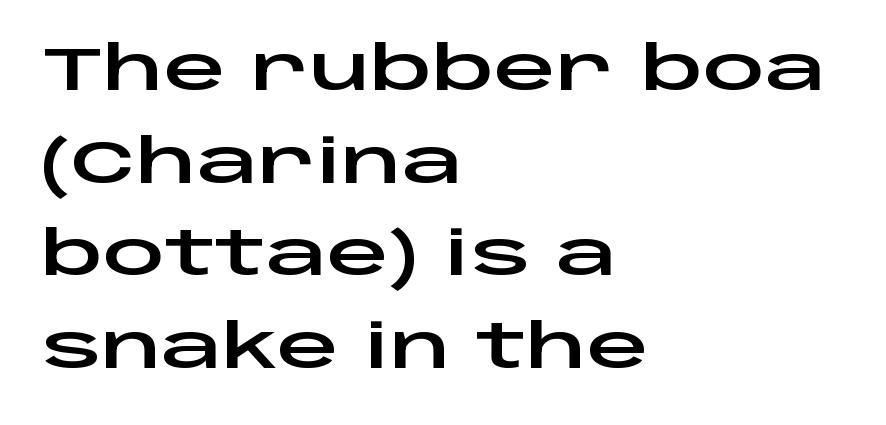
In CSS terms this would be text-align: left. Inter-character spacing is left at the font's built-in metrics. Varying glyph widths throughout — classic text-font behaviour. In terms of posture, this sample is upright. Vertical spacing — default. Examine the stroke ends and you'll find no serifs.
